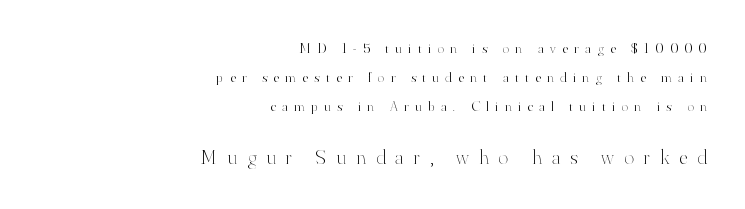
The image shows 21 px text type, upright; set right-aligned, loose line spacing (2.07x), unusually wide letter spacing (+0.48 em), not underlined; the second (bottom) block is 1.5x larger.
